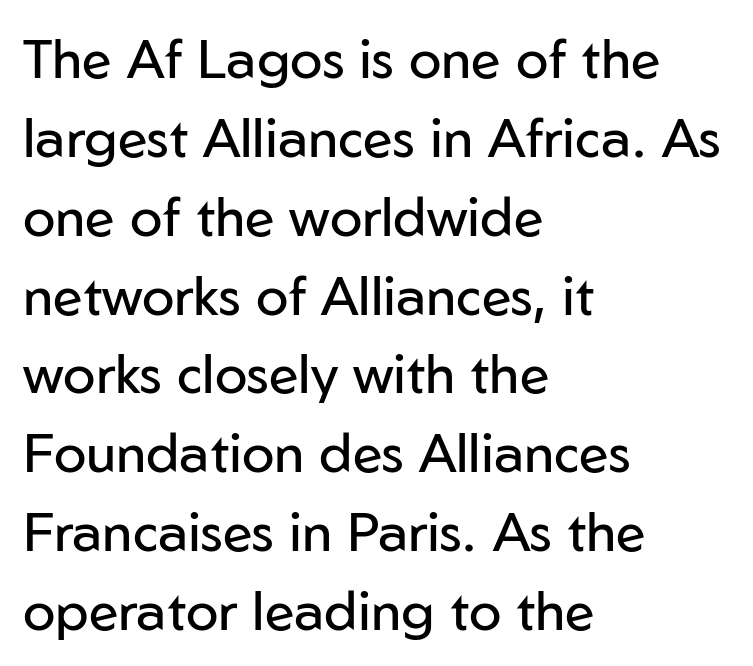
The image shows 54 px regular-weight sans-serif type, upright; set left-aligned, normal line spacing (1.46x), normal letter spacing, not underlined; low stroke contrast and a medium x-height.
